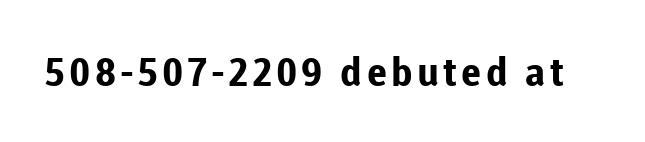
Q: Is the text bold? A: Yes.
Q: Is the text italic (slanted)? A: No, it is upright.
Q: Is the typeface a serif or a sans-serif typeface? A: Sans-serif.
Q: Is the text underlined? A: No.
Q: Width (condensed, normal, or wide)? A: Normal.
Q: Stroke contrast? A: Low.
Q: x-height? A: Medium.
Q: Monospaced? A: No.
